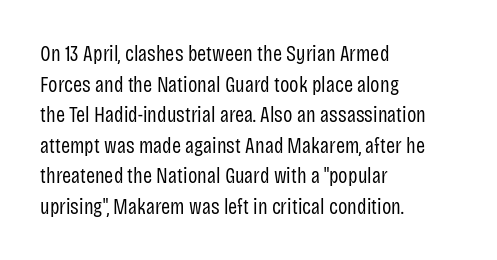
Here the glyphs are tracked normally, forming tight word shapes. This sample keeps an unexceptional amount of space between lines. Every character sits straight up, as roman type does. Each stroke keeps to a modest, everyday thickness or less. This rendering uses left alignment, leaving the right contour irregular. Descenders are the only things crossing below the line.
